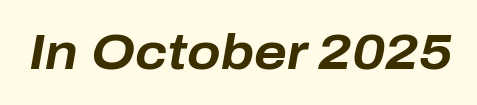
The image shows 49 px bold type, italic (leaning right); set normal letter spacing, not underlined; low stroke contrast and a medium x-height.
